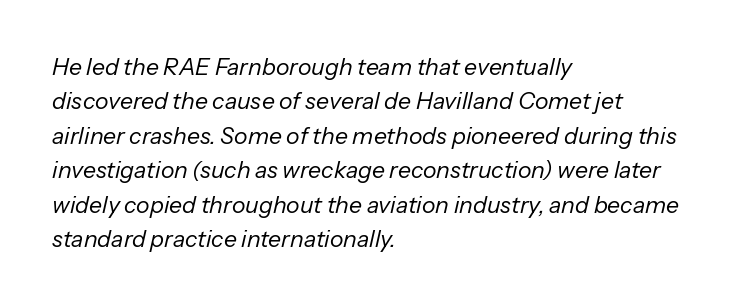
{"italic": "yes", "lean": "right", "slant_degrees": 13, "bold": "no", "underline": "no", "align": "left", "line_spacing": "normal", "line_spacing_ratio": 1.5, "letter_spacing": "normal", "letter_spacing_em": 0.0, "glyph_px": 23}
